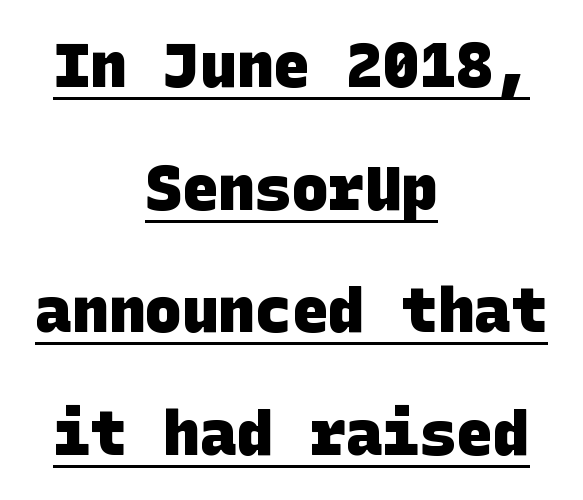
The image shows 61 px heavy sans-serif type; set centered, loose line spacing (2.01x), normal letter spacing, underlined; low stroke contrast and a large x-height.
